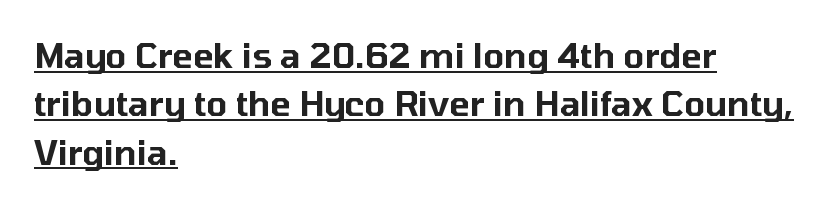
Q: Is the text italic (slanted)? A: No, it is upright.
Q: Is the typeface a serif or a sans-serif typeface? A: Sans-serif.
Q: Is the text underlined? A: Yes.
Q: How is the paragraph aligned? A: Left-aligned.
Q: Is the spacing between letters normal or unusually wide? A: Normal.
Q: Is the spacing between lines tight, normal or loose? A: Normal.
Q: Width (condensed, normal, or wide)? A: Normal.
Q: Stroke contrast? A: Low.
Q: x-height? A: Medium.
Q: Monospaced? A: No.
